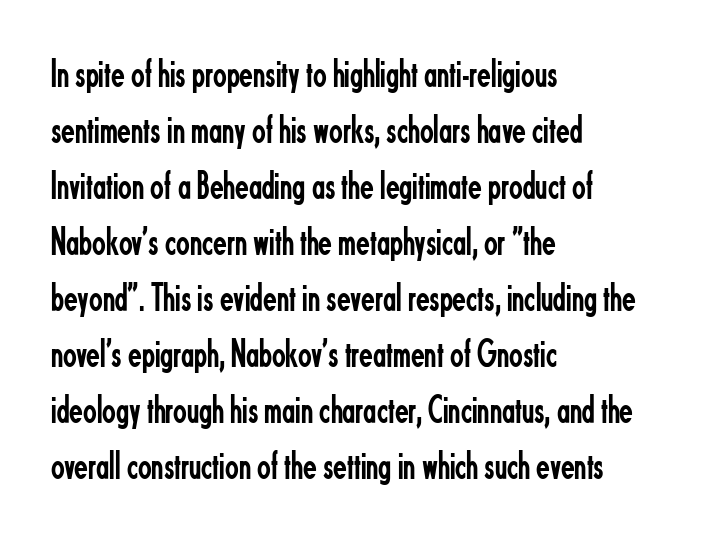
The image shows 40 px regular-weight, condensed sans-serif type, upright; set left-aligned, normal line spacing (1.4x), normal letter spacing, not underlined; low stroke contrast and a small x-height.
